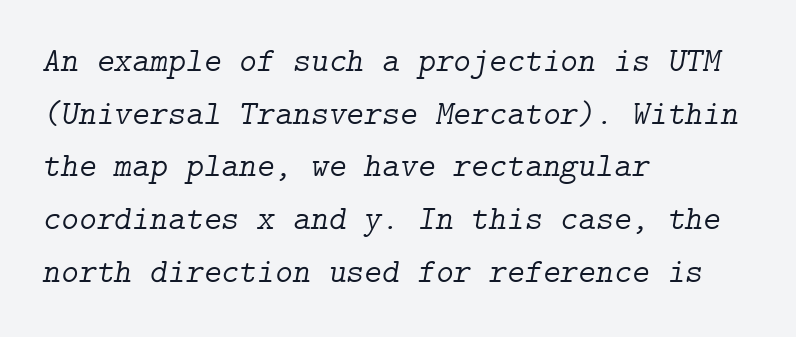
{"serif": "yes", "italic": "yes", "lean": "right", "slant_degrees": 9, "bold": "no", "weight": "light", "width": "normal", "stroke_contrast": "low", "x_height": "medium", "underline": "no", "align": "left", "line_spacing": "normal", "line_spacing_ratio": 1.55, "letter_spacing": "normal", "letter_spacing_em": 0.0, "glyph_px": 34}
